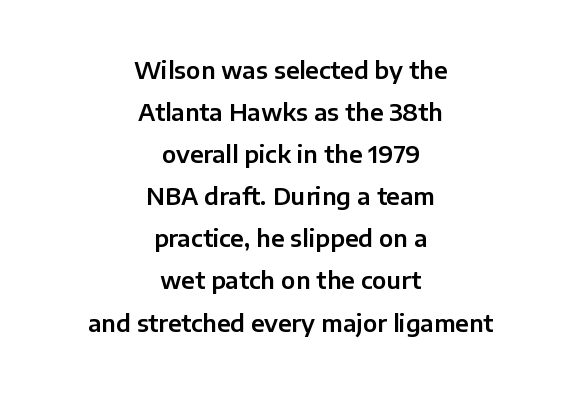
{"italic": "no", "underline": "no", "align": "center", "line_spacing_ratio": 1.83, "letter_spacing": "normal", "letter_spacing_em": 0.0, "glyph_px": 23}
